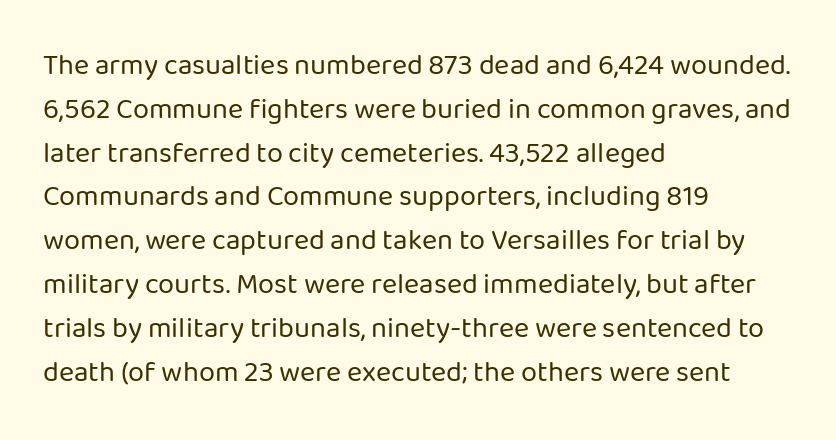
{"serif": "no", "italic": "no", "bold": "no", "weight": "regular", "width": "normal", "stroke_contrast": "low", "x_height": "medium", "monospaced": "no", "underline": "no", "align": "left", "line_spacing": "normal", "line_spacing_ratio": 1.51, "letter_spacing": "normal", "letter_spacing_em": 0.0, "glyph_px": 29}
